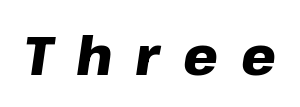
The passage shown is emphatically bold. The passage shown is not underscored anywhere. This rendering widens character spacing well past its baseline value. Varying glyph widths throughout — classic text-font behaviour. The rendering applies a slant to the glyphs.
